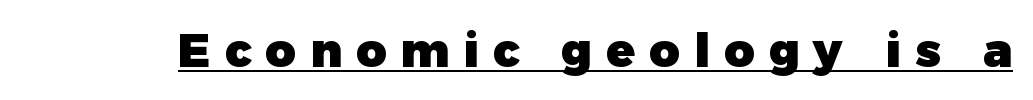
{"serif": "no", "italic": "no", "bold": "yes", "weight": "heavy", "width": "normal", "stroke_contrast": "low", "x_height": "medium", "monospaced": "no", "underline": "yes", "letter_spacing": "wide", "letter_spacing_em": 0.3, "glyph_px": 47}
